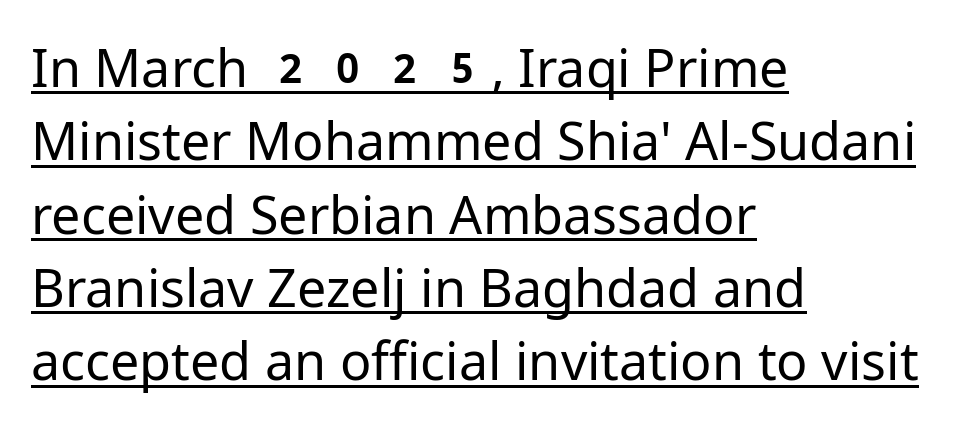
The image shows 52 px regular-weight sans-serif type, upright; set left-aligned, normal line spacing (1.41x), normal letter spacing, underlined; low stroke contrast and a medium x-height.
